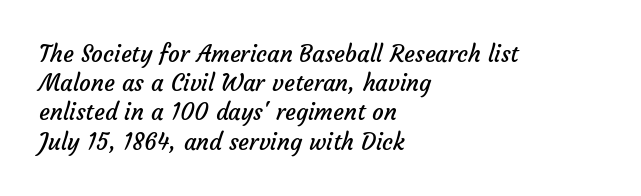
The image shows 23 px text type; set left-aligned, normal line spacing (1.27x), normal letter spacing, not underlined.
